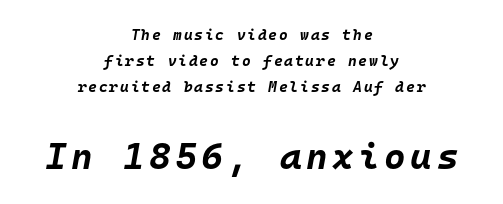
Nobody drew a line under any word here. The setting favours the middle, as headings and verse often do. The letters march in equal steps, a hallmark of fixed-pitch type. The letters in the lower block stand taller than those in the block above. The glyphs have the mass of a bold cut. These lines were composed using italics.
